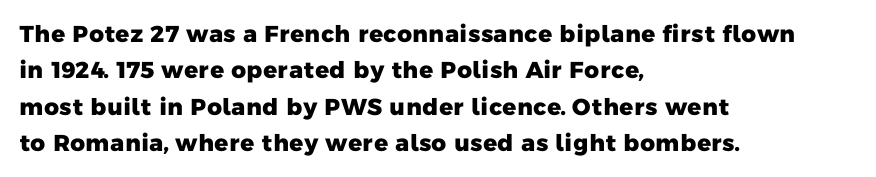
The rendering uses a bold face; every stroke is thick and dark. Nothing unusual about the tracking: characters are spaced as the font intends. In CSS terms this would be text-align: left. The vertical gap from one line to the next is medium. Any mark beneath the type? The region is blank.
